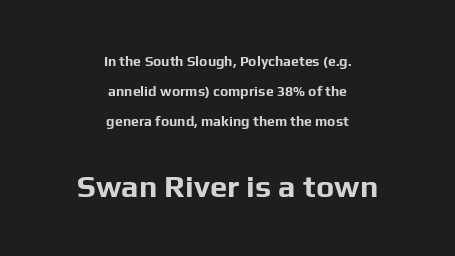
What weight is shown? A full bold with thick strokes. The words here are not underlined. Leading: increased. The face used here is proportionally spaced, like ordinary book or web type. Each line is balanced around a shared central axis. In terms of posture, this sample is upright.
